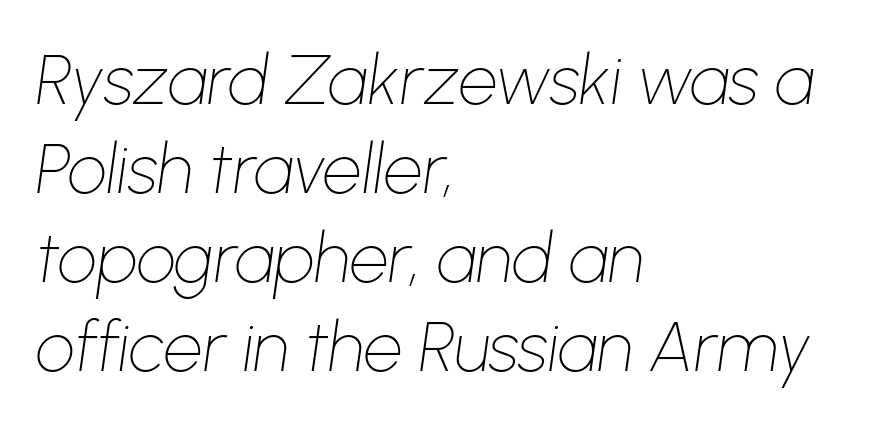
Q: Is the text bold? A: No.
Q: Is the text italic (slanted)? A: Yes, it leans right by about 8 degrees.
Q: Is the text underlined? A: No.
Q: How is the paragraph aligned? A: Left-aligned.
Q: Is the spacing between letters normal or unusually wide? A: Normal.
Q: Is the spacing between lines tight, normal or loose? A: Normal.
Q: Width (condensed, normal, or wide)? A: Normal.
Q: Stroke contrast? A: Low.
Q: x-height? A: Medium.
Q: Monospaced? A: No.
